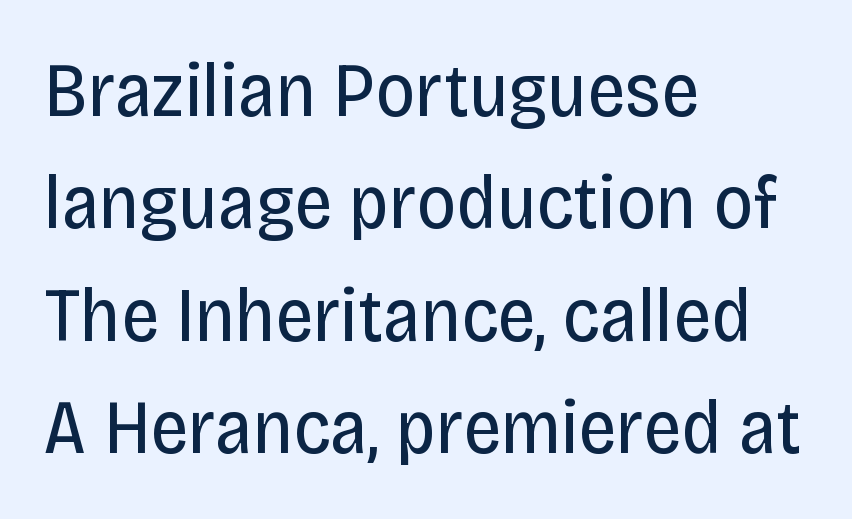
{"serif": "no", "italic": "no", "bold": "no", "weight": "regular", "width": "condensed", "stroke_contrast": "low", "x_height": "large", "monospaced": "no", "underline": "no", "align": "left", "line_spacing": "normal", "line_spacing_ratio": 1.46, "letter_spacing": "normal", "letter_spacing_em": 0.0, "glyph_px": 77}
